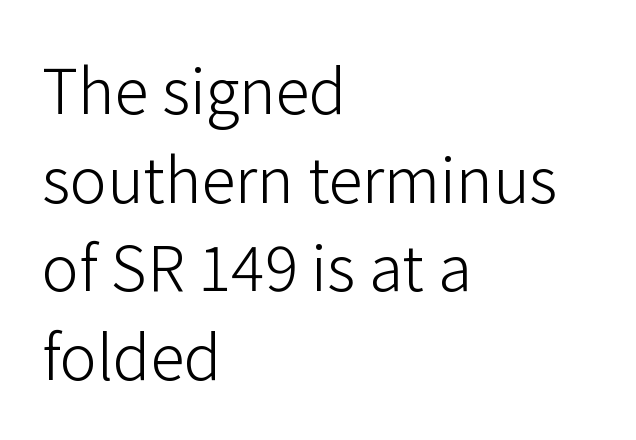
{"serif": "no", "italic": "no", "bold": "no", "weight": "light", "width": "normal", "stroke_contrast": "low", "x_height": "medium", "monospaced": "no", "underline": "no", "align": "left", "line_spacing": "normal", "line_spacing_ratio": 1.43, "letter_spacing": "normal", "letter_spacing_em": 0.0, "glyph_px": 62}
